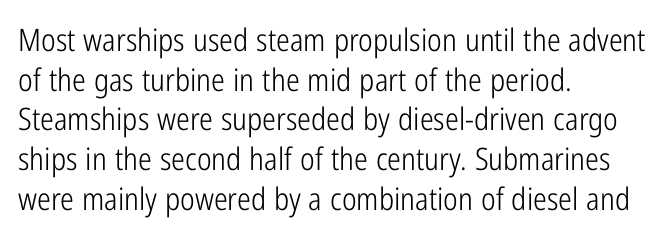
The image shows 31 px light, condensed sans-serif type, upright; set left-aligned, normal line spacing (1.28x), normal letter spacing, not underlined; low stroke contrast and a medium x-height.
